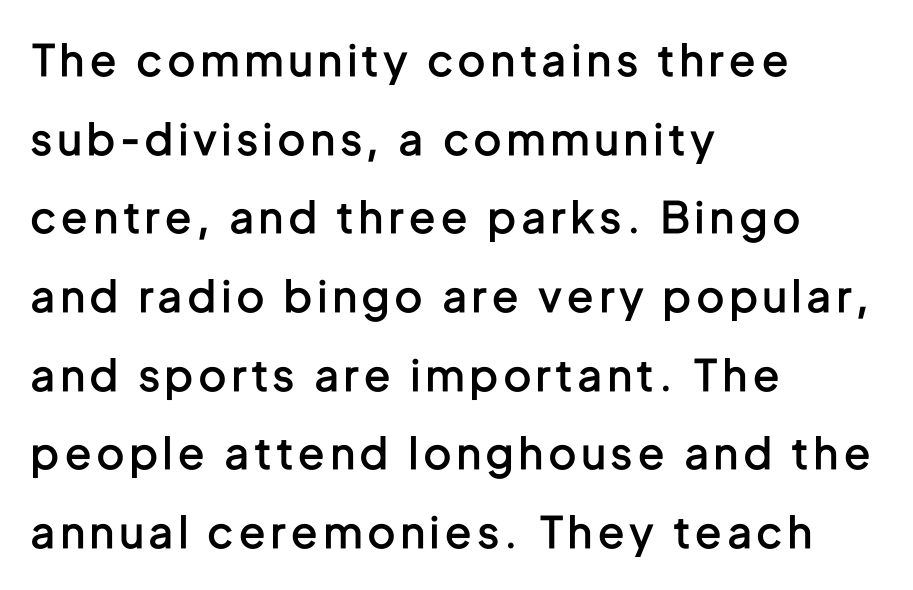
Q: Is the text bold? A: Semi-bold.
Q: Is the text italic (slanted)? A: No, it is upright.
Q: Is the typeface a serif or a sans-serif typeface? A: Sans-serif.
Q: Is the text underlined? A: No.
Q: How is the paragraph aligned? A: Left-aligned.
Q: Width (condensed, normal, or wide)? A: Condensed.
Q: Stroke contrast? A: Low.
Q: x-height? A: Medium.
Q: Monospaced? A: No.
